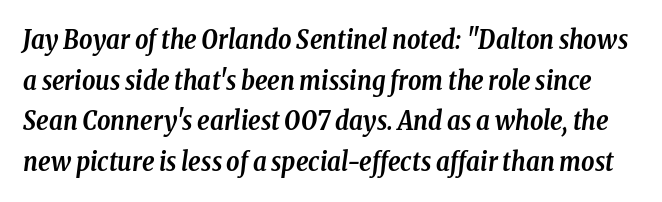
The image shows 26 px bold type, italic (leaning right); set normal line spacing (1.56x), normal letter spacing, not underlined.
